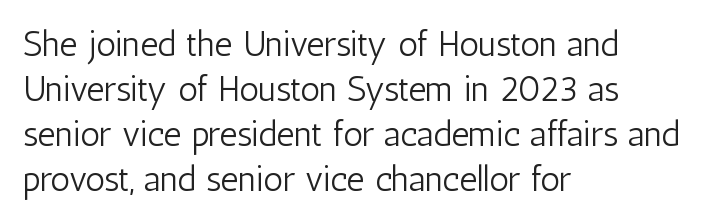
The characters are drawn with everyday or finer stroke widths. The space beneath each line is pristine and unruled. The paragraph has a hard left edge and a soft right edge. Spacing between characters is what you'd get straight out of the box.
